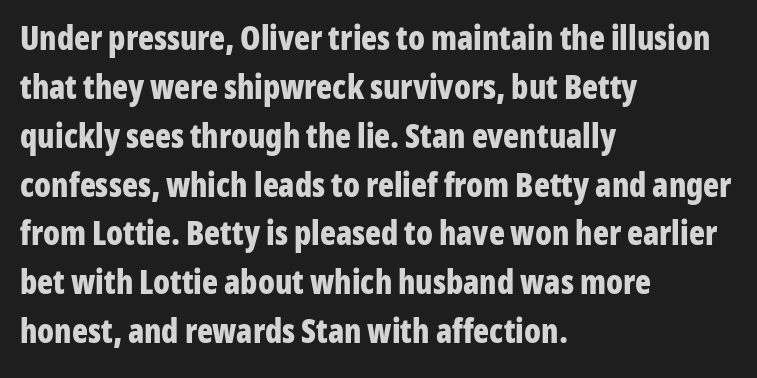
Q: Is the text bold? A: Yes.
Q: Is the text italic (slanted)? A: No, it is upright.
Q: Is the typeface a serif or a sans-serif typeface? A: Sans-serif.
Q: Is the text underlined? A: No.
Q: How is the paragraph aligned? A: Left-aligned.
Q: Is the spacing between letters normal or unusually wide? A: Normal.
Q: Is the spacing between lines tight, normal or loose? A: Normal.
Q: Width (condensed, normal, or wide)? A: Condensed.
Q: Stroke contrast? A: Low.
Q: x-height? A: Medium.
Q: Monospaced? A: No.
